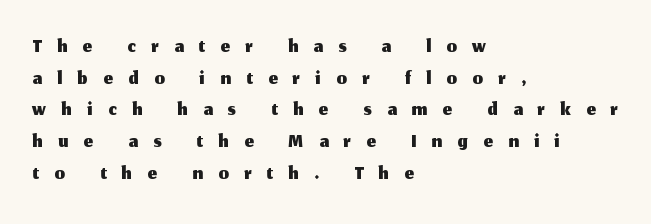
Q: Is the text italic (slanted)? A: No, it is upright.
Q: Is the typeface a serif or a sans-serif typeface? A: Sans-serif.
Q: Is the text underlined? A: No.
Q: How is the paragraph aligned? A: Left-aligned.
Q: Is the spacing between letters normal or unusually wide? A: Unusually wide.
Q: Is the spacing between lines tight, normal or loose? A: Tight.
Q: Width (condensed, normal, or wide)? A: Normal.
Q: Stroke contrast? A: Medium.
Q: x-height? A: Medium.
Q: Monospaced? A: No.
